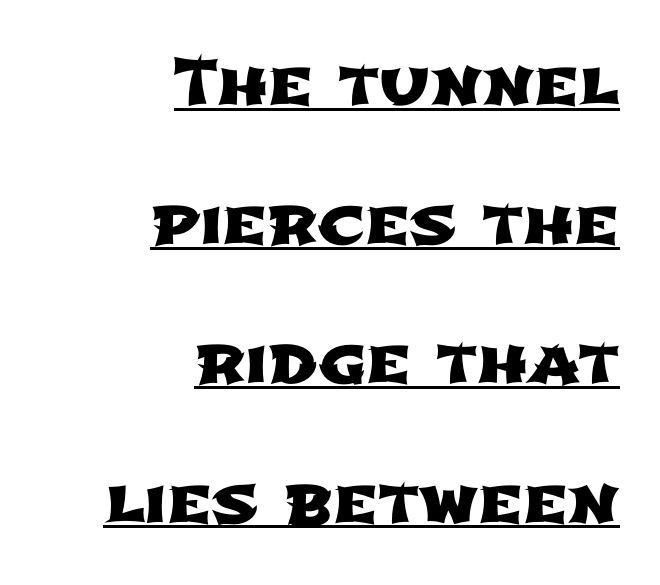
The image shows 63 px wide sans-serif type; set right-aligned, loose line spacing (2.21x), normal letter spacing, underlined; low stroke contrast and a medium x-height.
